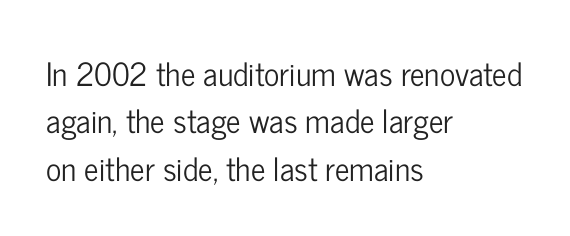
Q: Is the text italic (slanted)? A: No, it is upright.
Q: Is the typeface a serif or a sans-serif typeface? A: Sans-serif.
Q: Is the text underlined? A: No.
Q: How is the paragraph aligned? A: Left-aligned.
Q: Is the spacing between letters normal or unusually wide? A: Normal.
Q: Is the spacing between lines tight, normal or loose? A: Normal.
Q: Width (condensed, normal, or wide)? A: Condensed.
Q: Stroke contrast? A: Low.
Q: x-height? A: Medium.
Q: Monospaced? A: No.
